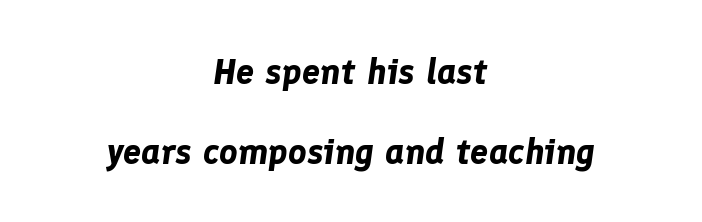
The image shows 36 px bold type, italic (leaning right); set centered, loose line spacing (2.21x), normal letter spacing, not underlined; low stroke contrast and a medium x-height.
